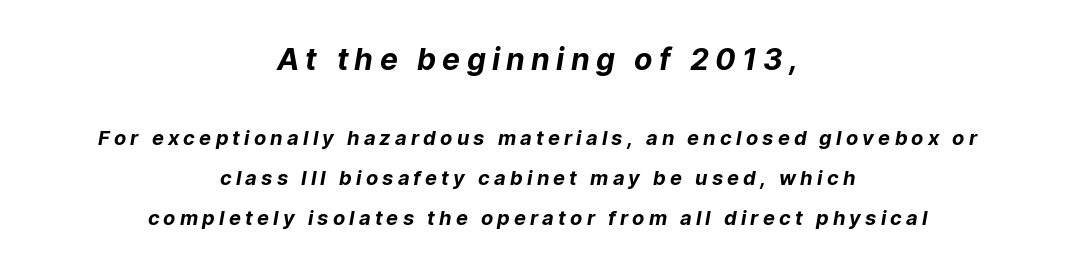
{"serif": "no", "bold": "yes", "weight": "bold", "width": "normal", "stroke_contrast": "low", "x_height": "medium", "monospaced": "no", "underline": "no", "align": "center", "line_spacing": "loose", "line_spacing_ratio": 2.02, "letter_spacing": "wide", "letter_spacing_em": 0.21, "larger_block": "first", "size_ratio": 1.5, "glyph_px": 30}
